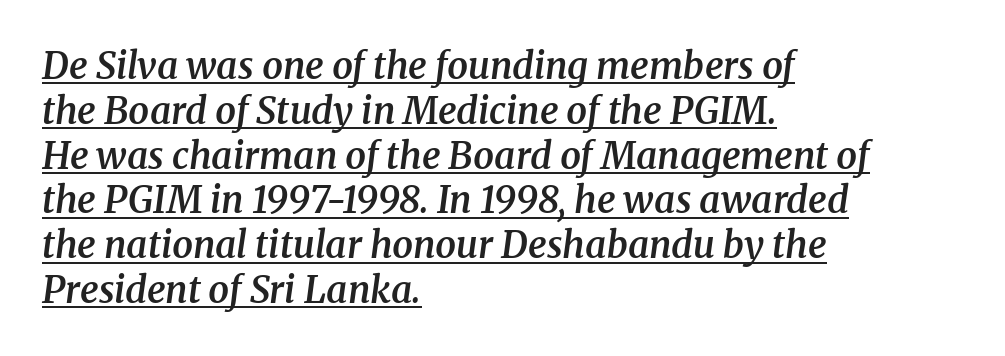
{"serif": "yes", "italic": "yes", "lean": "right", "slant_degrees": 8, "bold": "semi", "weight": "semibold", "width": "normal", "stroke_contrast": "medium", "x_height": "medium", "monospaced": "no", "underline": "yes", "align": "left", "line_spacing_ratio": 1.21, "letter_spacing": "normal", "letter_spacing_em": 0.0, "glyph_px": 37}
